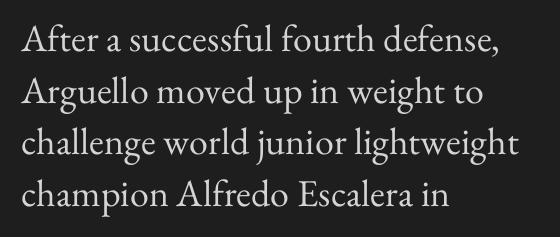
These lines stack with their left ends in a neat column. Yep, those are serifs on the letters. The foot of each line stays bare and open. This sample keeps an unexceptional amount of space between lines. The tracking reads as untouched default to a designer's eye.
